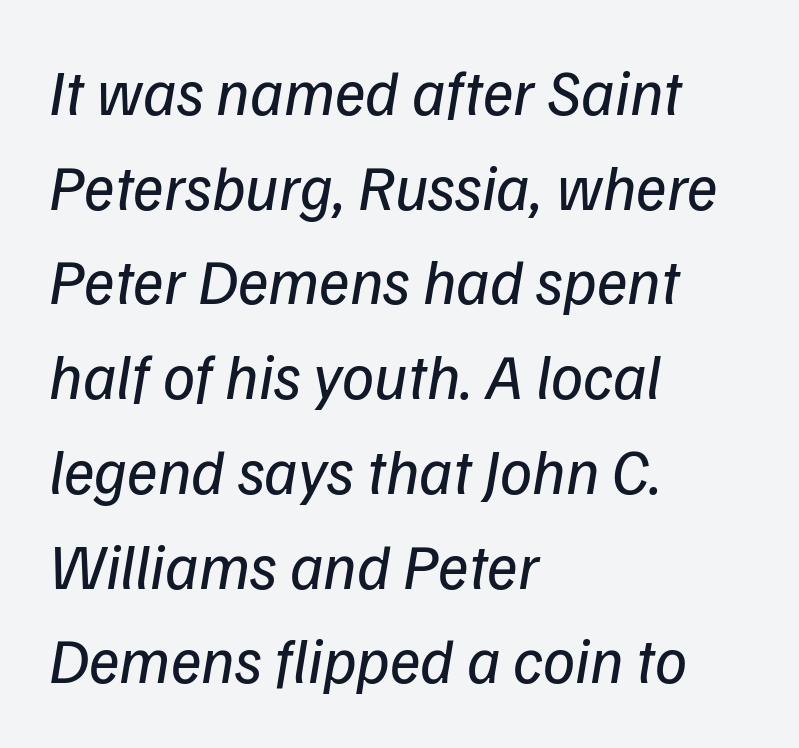
The gap between lines stays unmarked. This block has exactly the height ordinary leading produces. The compositor pushed each line to the left boundary. Weight: in the light-to-regular range. Inter-character spacing is left at the font's built-in metrics.
